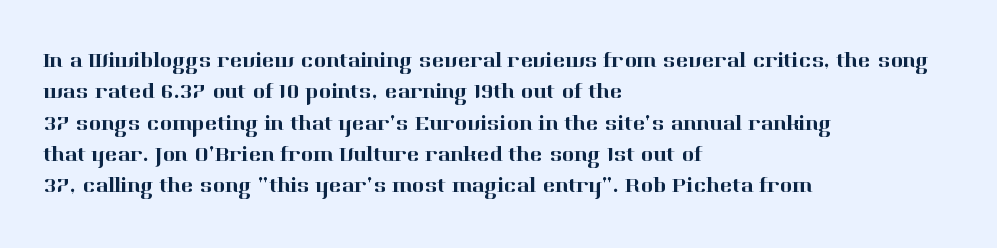
The compositor pushed each line to the left boundary. The designer left line spacing at the default. The rendering keeps characters at their native spacing. No italicization has been applied; the sample stays upright. Clear beneath every line of the passage.
